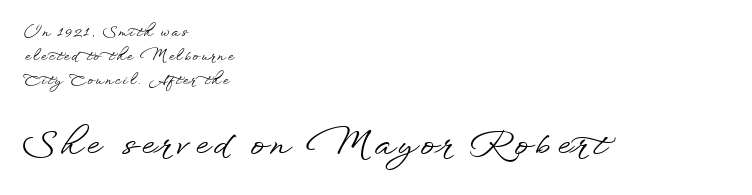
The glyphs in this specimen are sans serif. Rule under the text: the space is simply empty. Looks like regular typesetting: each glyph gets only the width it needs. A student would call this left alignment; a typographer would say flush left, rag right.
